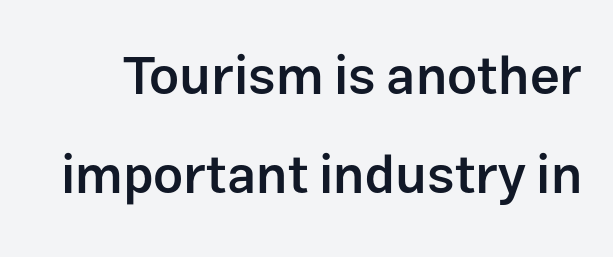
Q: Is the text bold? A: Semi-bold.
Q: Is the text italic (slanted)? A: No, it is upright.
Q: Is the typeface a serif or a sans-serif typeface? A: Sans-serif.
Q: Is the text underlined? A: No.
Q: Is the spacing between letters normal or unusually wide? A: Normal.
Q: Width (condensed, normal, or wide)? A: Normal.
Q: Stroke contrast? A: Low.
Q: x-height? A: Medium.
Q: Monospaced? A: No.
